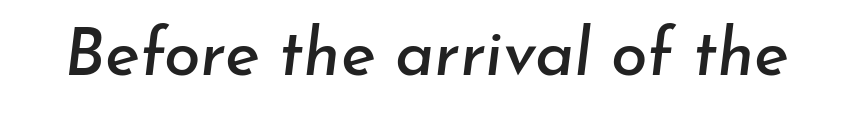
{"italic": "yes", "lean": "right", "slant_degrees": 7, "width": "normal", "stroke_contrast": "low", "x_height": "small", "monospaced": "no", "underline": "no", "letter_spacing": "normal", "letter_spacing_em": 0.0, "glyph_px": 66}
